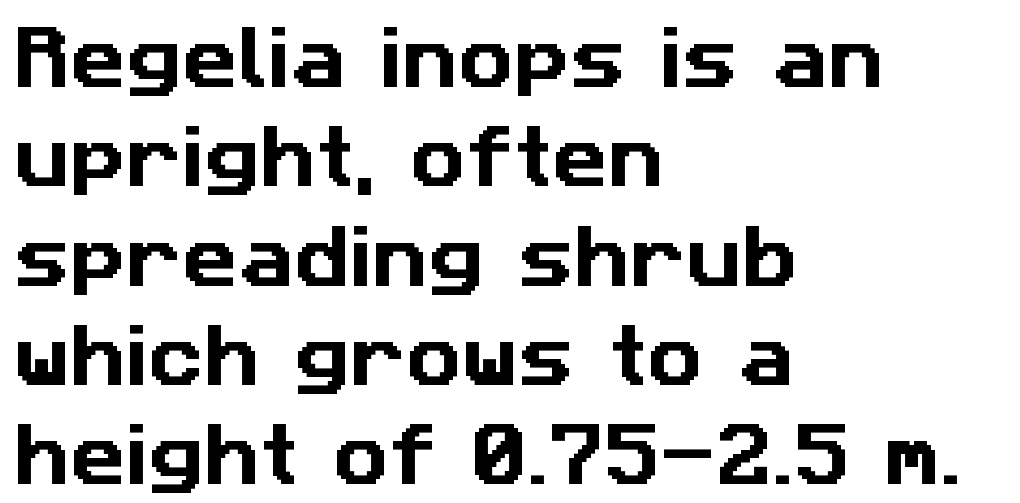
{"serif": "no", "width": "normal", "stroke_contrast": "low", "x_height": "medium", "monospaced": "no", "underline": "no", "align": "left", "line_spacing": "normal", "line_spacing_ratio": 1.44, "letter_spacing": "normal", "letter_spacing_em": 0.0, "glyph_px": 69}
